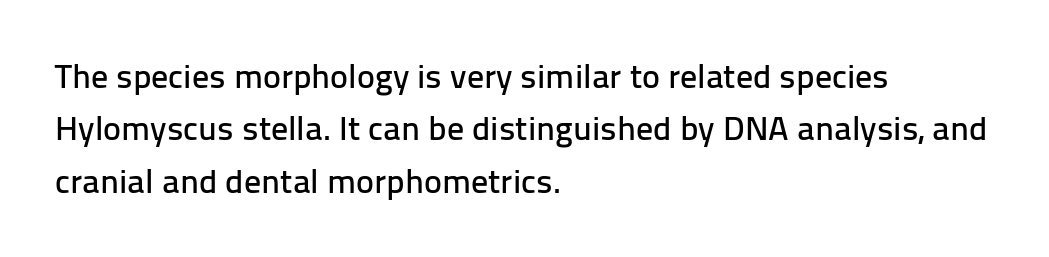
Q: Is the text italic (slanted)? A: No, it is upright.
Q: Is the typeface a serif or a sans-serif typeface? A: Sans-serif.
Q: Is the text underlined? A: No.
Q: How is the paragraph aligned? A: Left-aligned.
Q: Is the spacing between letters normal or unusually wide? A: Normal.
Q: Is the spacing between lines tight, normal or loose? A: Normal.
Q: Width (condensed, normal, or wide)? A: Normal.
Q: Stroke contrast? A: Low.
Q: x-height? A: Medium.
Q: Monospaced? A: No.
